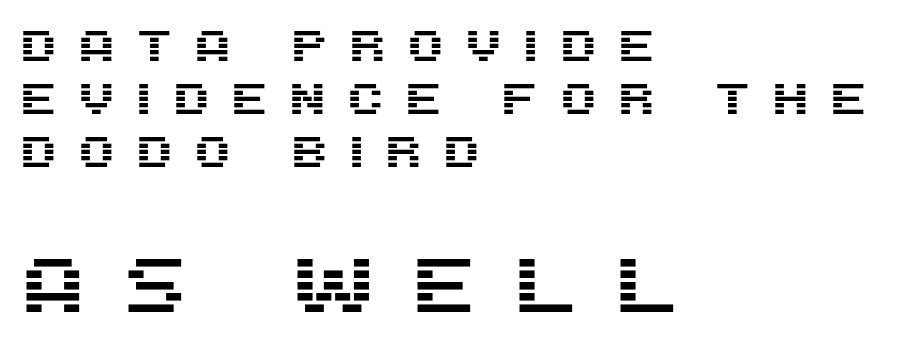
{"serif": "no", "italic": "no", "width": "normal", "stroke_contrast": "medium", "x_height": "large", "monospaced": "no", "underline": "no", "align": "left", "line_spacing_ratio": 1.21, "letter_spacing": "wide", "letter_spacing_em": 0.44, "larger_block": "second", "size_ratio": 1.75, "glyph_px": 77}
